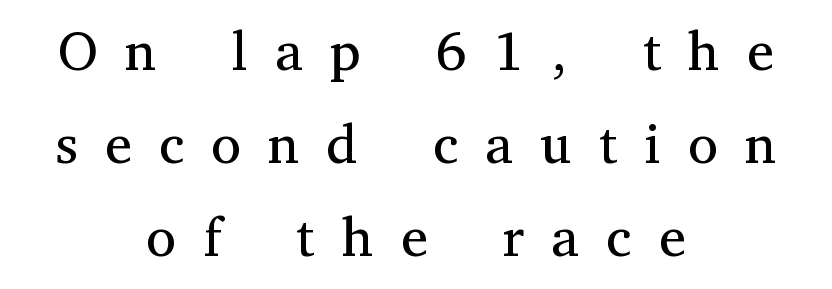
Q: Is the text bold? A: No.
Q: Is the text italic (slanted)? A: No, it is upright.
Q: Is the typeface a serif or a sans-serif typeface? A: Serif.
Q: Is the text underlined? A: No.
Q: How is the paragraph aligned? A: Centered.
Q: Is the spacing between letters normal or unusually wide? A: Unusually wide.
Q: Is the spacing between lines tight, normal or loose? A: Normal.
Q: Width (condensed, normal, or wide)? A: Normal.
Q: Stroke contrast? A: Medium.
Q: x-height? A: Medium.
Q: Monospaced? A: No.
